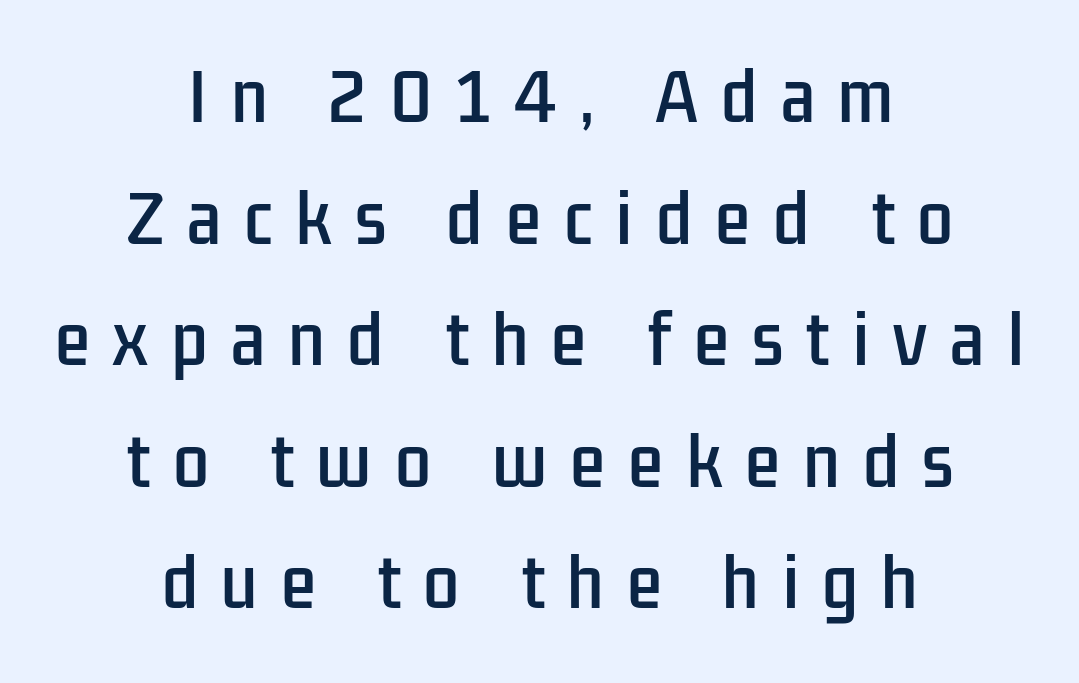
The image shows 64 px condensed sans-serif type, upright; set centered, loose line spacing (1.9x), unusually wide letter spacing (+0.36 em), not underlined; low stroke contrast and a medium x-height.
